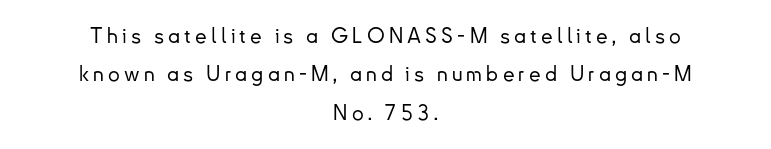
Q: Is the text italic (slanted)? A: No, it is upright.
Q: Is the text underlined? A: No.
Q: How is the paragraph aligned? A: Centered.
Q: Is the spacing between letters normal or unusually wide? A: Unusually wide.
